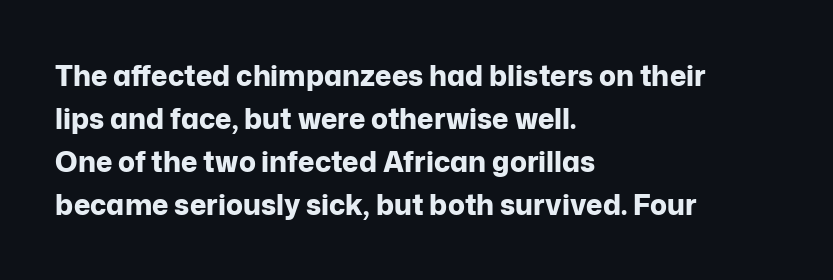
The image shows 28 px bold sans-serif type, upright; set left-aligned, normal line spacing (1.54x), normal letter spacing, not underlined; low stroke contrast and a medium x-height.
